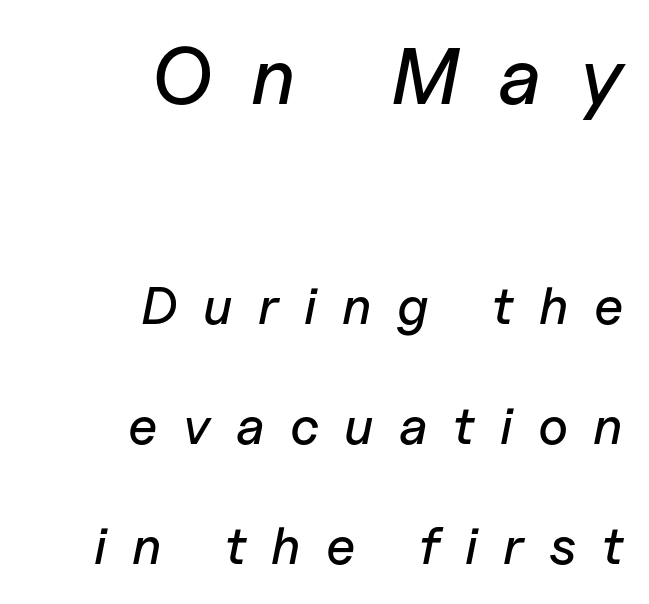
Descenders hang freely into open space. The passage shown is typed in a proportional face where columns would drift. If you measured baseline to baseline, you'd find a long distance. A student would notice the top passage is typeset larger than what follows.
